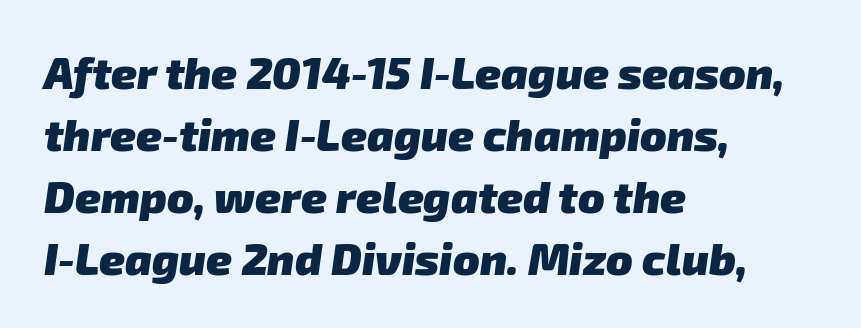
The image shows 44 px heavy sans-serif type; set left-aligned, normal line spacing (1.41x), normal letter spacing, not underlined; low stroke contrast and a medium x-height.
